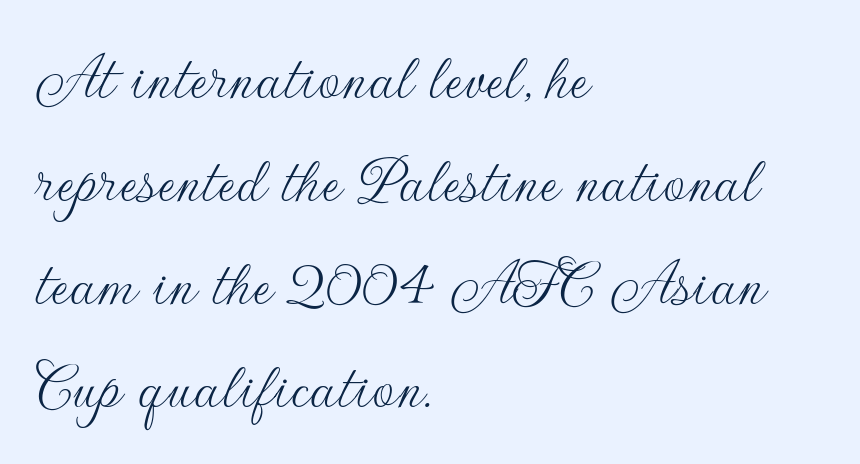
The image shows 70 px thin sans-serif type; set left-aligned, normal line spacing (1.47x), normal letter spacing, not underlined; low stroke contrast and a small x-height.
